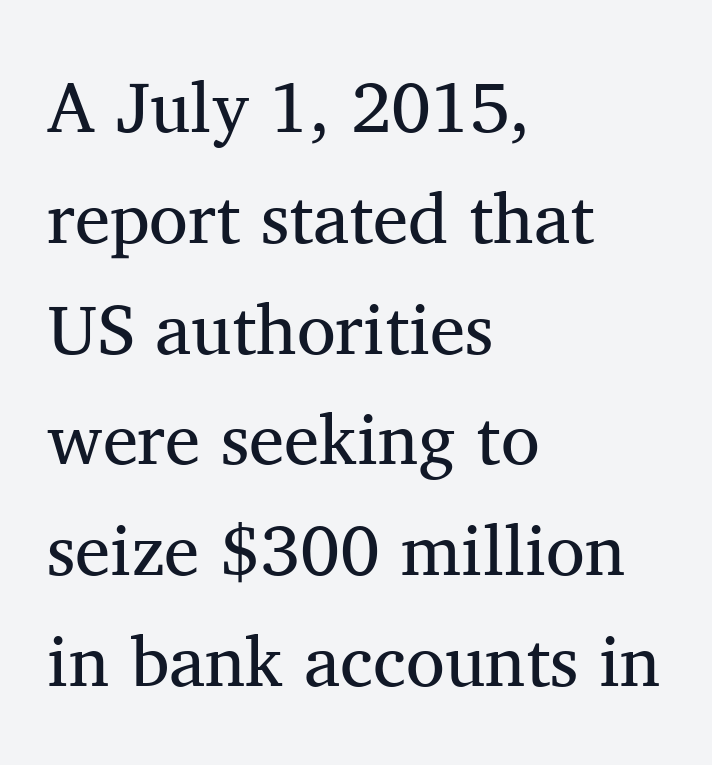
Q: Is the text bold? A: No.
Q: Is the text italic (slanted)? A: No, it is upright.
Q: Is the typeface a serif or a sans-serif typeface? A: Serif.
Q: Is the text underlined? A: No.
Q: How is the paragraph aligned? A: Left-aligned.
Q: Is the spacing between letters normal or unusually wide? A: Normal.
Q: Is the spacing between lines tight, normal or loose? A: Normal.
Q: Width (condensed, normal, or wide)? A: Normal.
Q: Stroke contrast? A: Medium.
Q: x-height? A: Medium.
Q: Monospaced? A: No.
